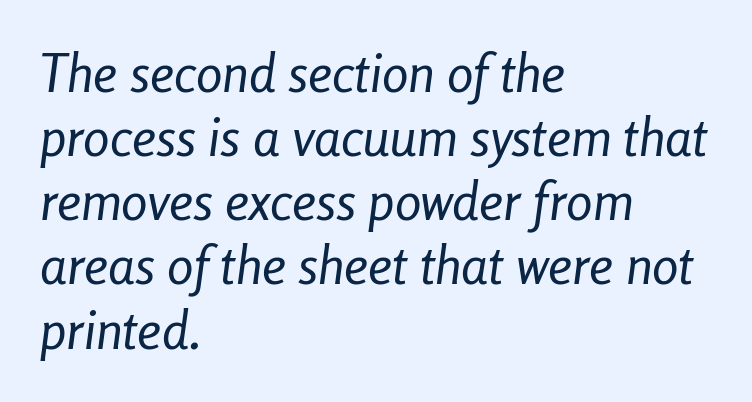
Type without underlining. The passage shown is typed in a proportional face where columns would drift. Look at the tracking — it's just the regular setting, nothing added. The typeface has the unassuming heft of standard copy or less.
